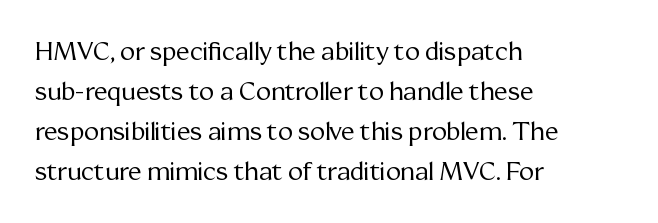
{"italic": "no", "bold": "no", "underline": "no", "align": "left", "line_spacing": "normal", "line_spacing_ratio": 1.6, "letter_spacing": "normal", "letter_spacing_em": 0.0, "glyph_px": 25}
